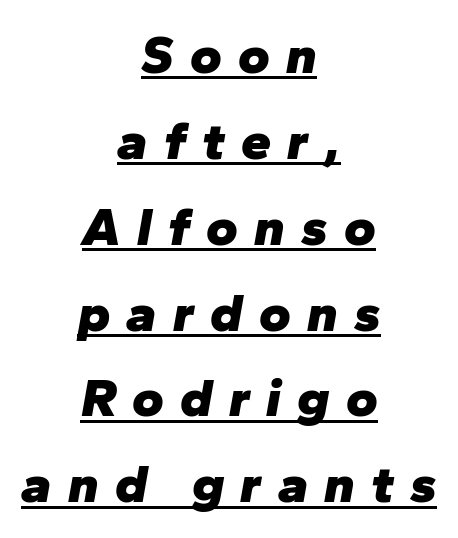
The image shows 54 px heavy type, italic (leaning right); set centered, normal line spacing (1.59x), unusually wide letter spacing (+0.3 em), underlined; low stroke contrast and a medium x-height.
